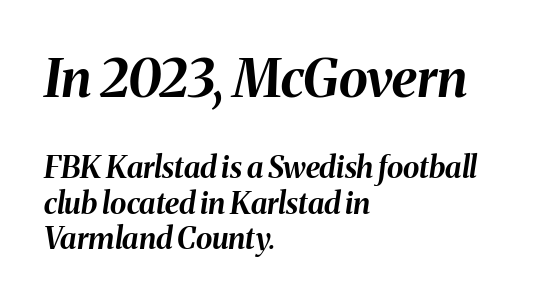
Q: Is the text bold? A: Yes.
Q: Is the text italic (slanted)? A: Yes, it leans right by about 8 degrees.
Q: Is the text underlined? A: No.
Q: How is the paragraph aligned? A: Left-aligned.
Q: Is the spacing between letters normal or unusually wide? A: Normal.
Q: Which block of text is set in a larger size, the first (top) or the second (bottom)? A: The first (top) one.
Q: Width (condensed, normal, or wide)? A: Normal.
Q: Stroke contrast? A: Medium.
Q: x-height? A: Medium.
Q: Monospaced? A: No.
